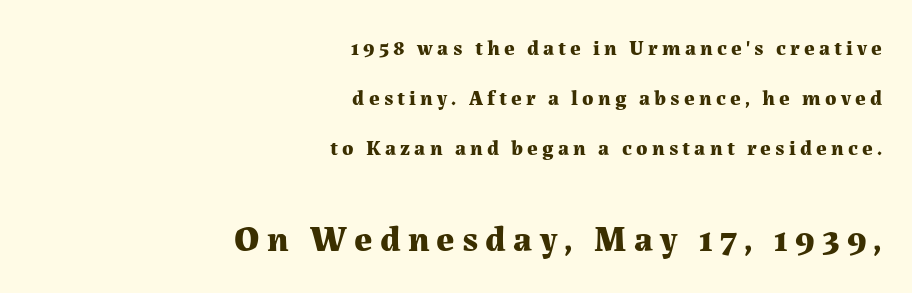
The image shows 36 px bold serif type, upright; set right-aligned, loose line spacing (2.39x), unusually wide letter spacing (+0.2 em), not underlined; the second (bottom) block is 1.71x larger; medium stroke contrast and a medium x-height.
